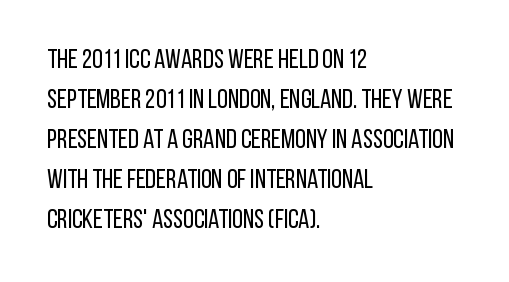
{"italic": "no", "bold": "no", "underline": "no", "align": "left", "line_spacing": "normal", "line_spacing_ratio": 1.48, "letter_spacing": "normal", "letter_spacing_em": 0.0, "glyph_px": 27}
